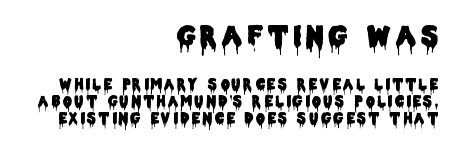
The image shows 27 px text type, upright; set right-aligned, line spacing 1.2x, not underlined; the first (top) block is 1.93x larger.
